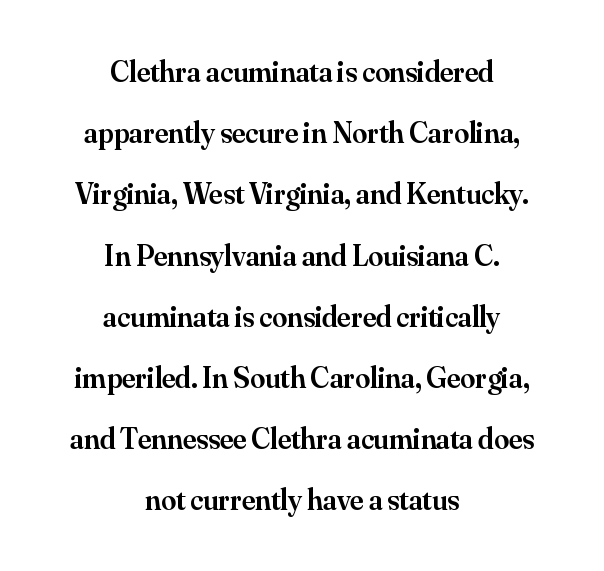
Q: Is the text bold? A: Semi-bold.
Q: Is the text italic (slanted)? A: No, it is upright.
Q: Is the typeface a serif or a sans-serif typeface? A: Serif.
Q: Is the text underlined? A: No.
Q: How is the paragraph aligned? A: Centered.
Q: Is the spacing between letters normal or unusually wide? A: Normal.
Q: Is the spacing between lines tight, normal or loose? A: Loose.
Q: Width (condensed, normal, or wide)? A: Normal.
Q: Stroke contrast? A: Medium.
Q: x-height? A: Small.
Q: Monospaced? A: No.
